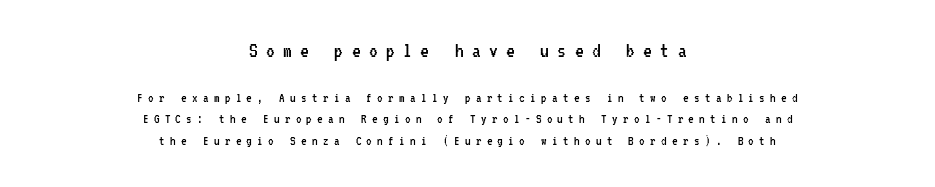
Underlining? Definitely not there. Does the leading feel generous? No, just average. Typesetter's note — upper block bumped up in size, lower block left smaller. This is not heavy type; no bold has been used. If you drew a line through each stem, it would be perfectly vertical. Loose tracking; the words dissolve into strings of separated letters.
